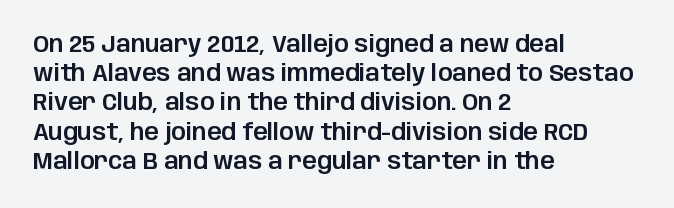
The image shows 23 px text type, upright; set left-aligned, normal line spacing (1.27x), normal letter spacing, not underlined.
